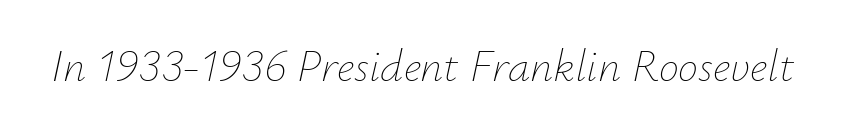
The image shows 45 px thin type, italic (leaning right); set normal letter spacing, not underlined; low stroke contrast and a small x-height.
